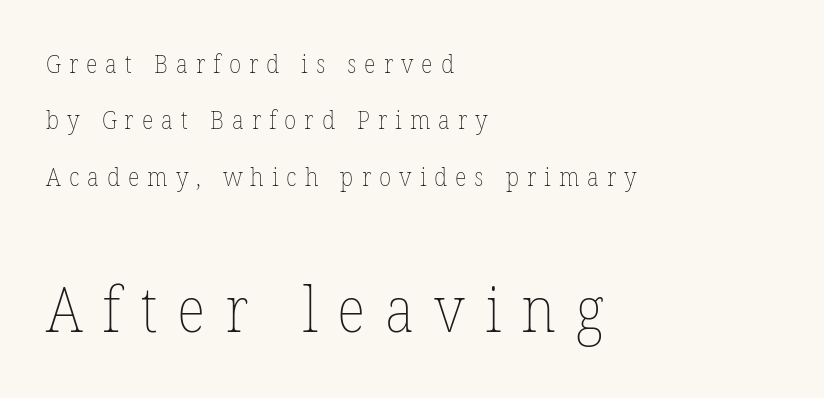
{"italic": "no", "bold": "no", "weight": "thin", "width": "normal", "stroke_contrast": "low", "x_height": "medium", "monospaced": "no", "underline": "no", "align": "left", "line_spacing": "loose", "line_spacing_ratio": 2.26, "letter_spacing": "wide", "letter_spacing_em": 0.32, "larger_block": "second", "size_ratio": 2.48, "glyph_px": 62}
